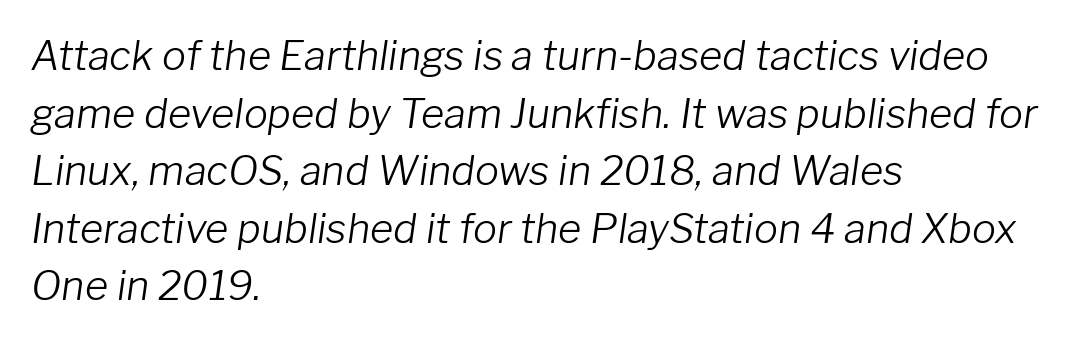
Q: Is the text bold? A: No.
Q: Is the text italic (slanted)? A: Yes, it leans right by about 8 degrees.
Q: Is the text underlined? A: No.
Q: How is the paragraph aligned? A: Left-aligned.
Q: Is the spacing between letters normal or unusually wide? A: Normal.
Q: Is the spacing between lines tight, normal or loose? A: Normal.
Q: Width (condensed, normal, or wide)? A: Normal.
Q: Stroke contrast? A: Low.
Q: x-height? A: Medium.
Q: Monospaced? A: No.
